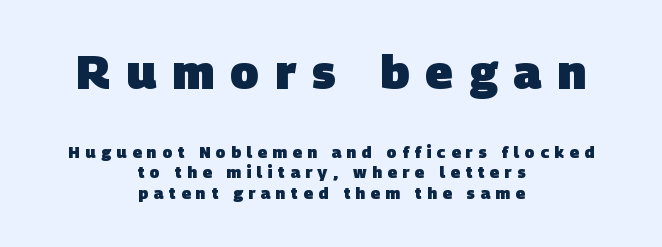
Q: Is the text bold? A: Yes.
Q: Is the typeface a serif or a sans-serif typeface? A: Sans-serif.
Q: Is the text underlined? A: No.
Q: How is the paragraph aligned? A: Centered.
Q: Is the spacing between letters normal or unusually wide? A: Unusually wide.
Q: Is the spacing between lines tight, normal or loose? A: Normal.
Q: Which block of text is set in a larger size, the first (top) or the second (bottom)? A: The first (top) one.
Q: Width (condensed, normal, or wide)? A: Normal.
Q: Stroke contrast? A: Low.
Q: x-height? A: Large.
Q: Monospaced? A: No.
